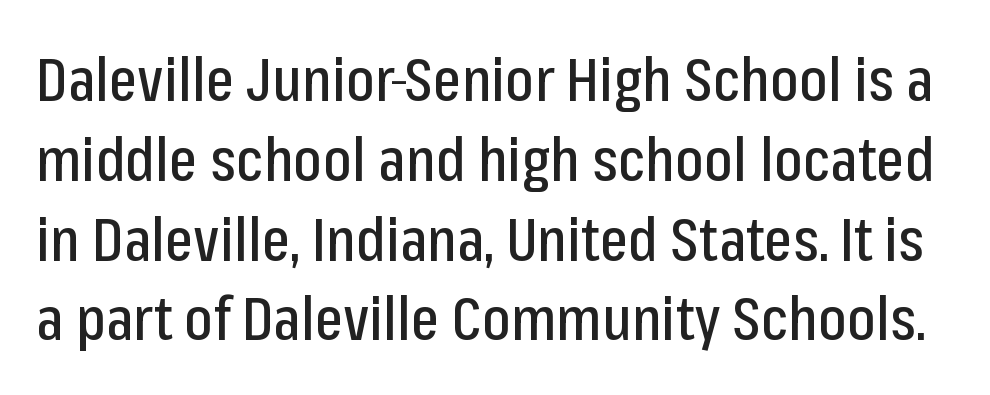
No feet cap the strokes, marking this as sans-serif type. Leading matches the norm, producing a regular column. Underlining? Definitely not there. This sample has the flowing, uneven cadence of proportional lettering. Students, note that the glyphs here touch the page at normal intervals.
